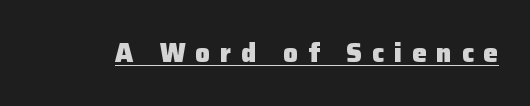
{"italic": "no", "bold": "yes", "underline": "yes", "letter_spacing": "wide", "letter_spacing_em": 0.38, "glyph_px": 26}
